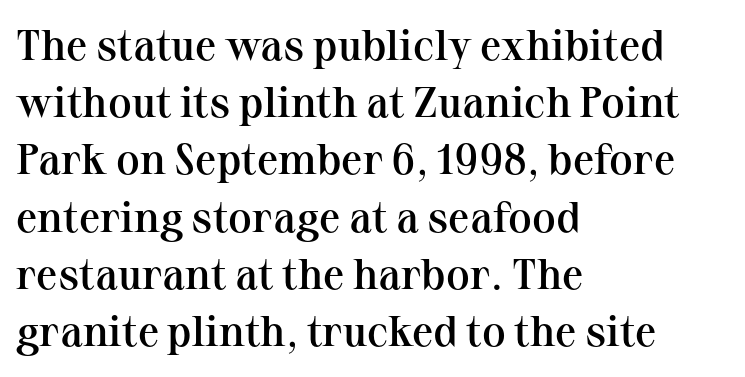
{"serif": "yes", "italic": "no", "bold": "semi", "weight": "semibold", "width": "normal", "stroke_contrast": "medium", "x_height": "medium", "monospaced": "no", "underline": "no", "align": "left", "line_spacing": "normal", "line_spacing_ratio": 1.33, "letter_spacing": "normal", "letter_spacing_em": 0.0, "glyph_px": 43}
